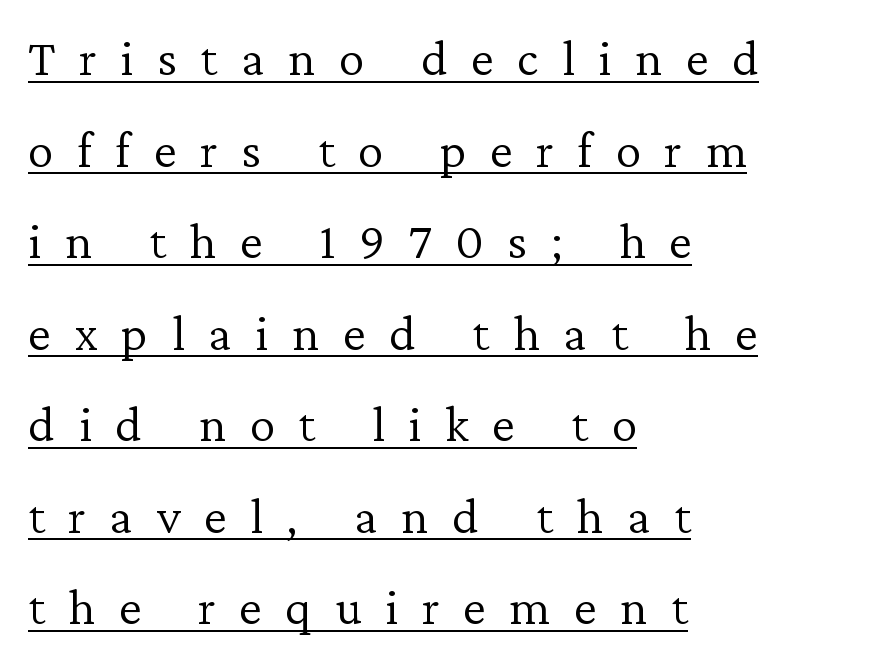
The rendering inserts visible extra space after every character. What decoration does the sample have? An underline. The axis of the letterforms is exactly vertical. No chunkiness to these letters — they're not bold. A typesetter would call this proportional, since set widths differ per character.
